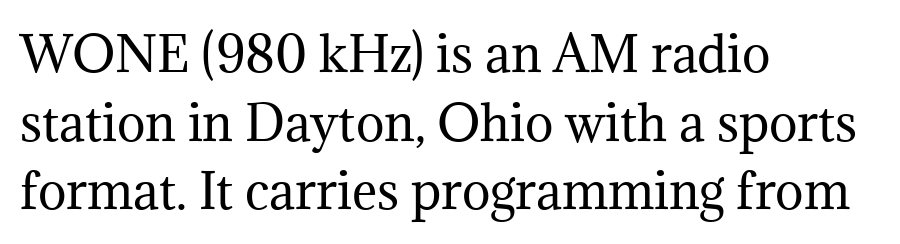
The image shows 48 px regular-weight serif type, upright; set left-aligned, normal line spacing (1.43x), normal letter spacing, not underlined; medium stroke contrast and a medium x-height.
